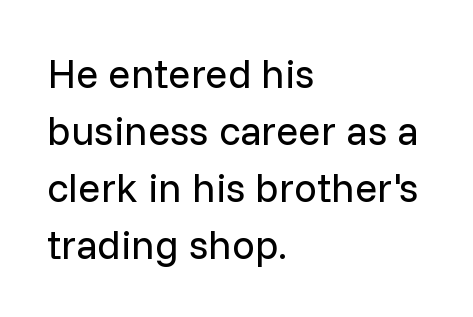
{"serif": "no", "italic": "no", "bold": "no", "weight": "regular", "width": "normal", "stroke_contrast": "low", "x_height": "medium", "monospaced": "no", "underline": "no", "align": "left", "line_spacing": "normal", "line_spacing_ratio": 1.39, "letter_spacing": "normal", "letter_spacing_em": 0.0, "glyph_px": 41}
